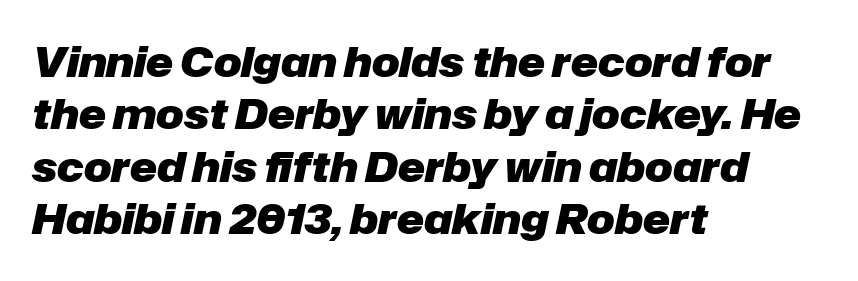
Q: Is the text bold? A: Yes.
Q: Is the text italic (slanted)? A: Yes, it leans right by about 12 degrees.
Q: Is the text underlined? A: No.
Q: How is the paragraph aligned? A: Left-aligned.
Q: Is the spacing between letters normal or unusually wide? A: Normal.
Q: Is the spacing between lines tight, normal or loose? A: Normal.
Q: Width (condensed, normal, or wide)? A: Normal.
Q: Stroke contrast? A: Low.
Q: x-height? A: Medium.
Q: Monospaced? A: No.
